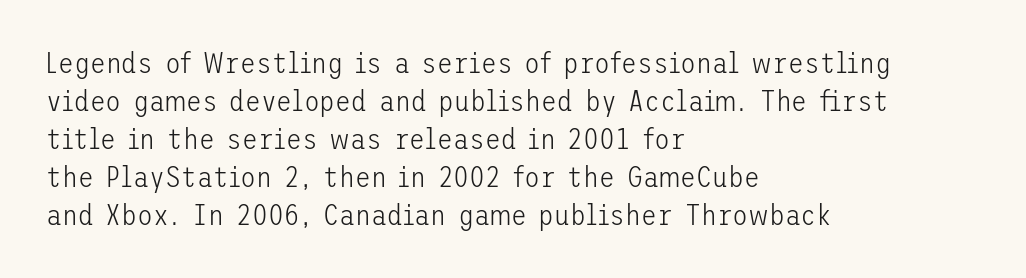
Type without underlining. A typesetter would mark this as roman, not italic. The tracking reads as untouched default to a designer's eye. The rendering uses a moderate line-height, typical for paragraphs. These lines are set flush left with a ragged right edge.
